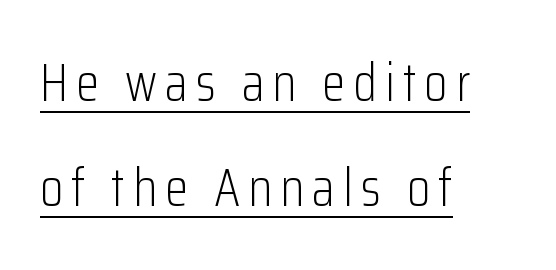
The font is comparable to plain body text, perhaps lighter. Line beginnings align vertically; line endings do not. Style check: upright. The passage shown stacks its lines with a broad gap. Quick note: underline on.
